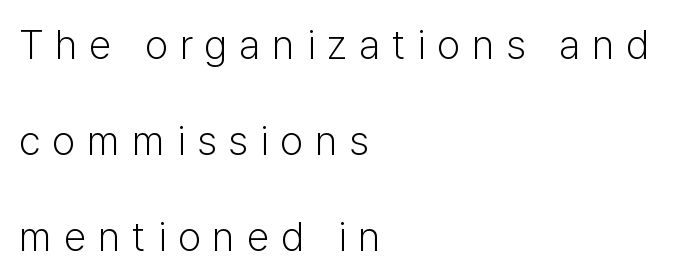
Vertically, the passage feels expansive, rows floating well apart. Is the stroke heavy? The answer is a plain regular-or-lighter. Substantial extra tracking has been applied to these lines. Only glyphs here, with clear space below each row. You could not count columns in this text — the font is proportionally spaced.
